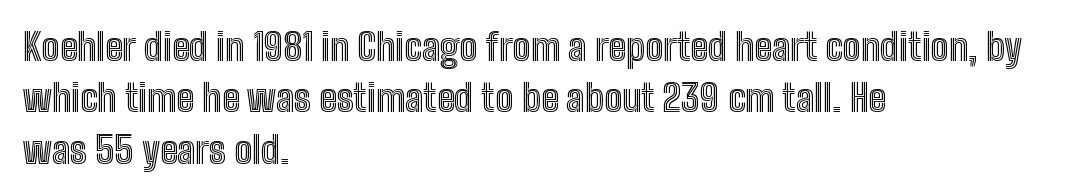
{"italic": "no", "width": "condensed", "x_height": "medium", "monospaced": "no", "underline": "no", "align": "left", "line_spacing": "normal", "line_spacing_ratio": 1.35, "letter_spacing": "normal", "letter_spacing_em": 0.0, "glyph_px": 38}
